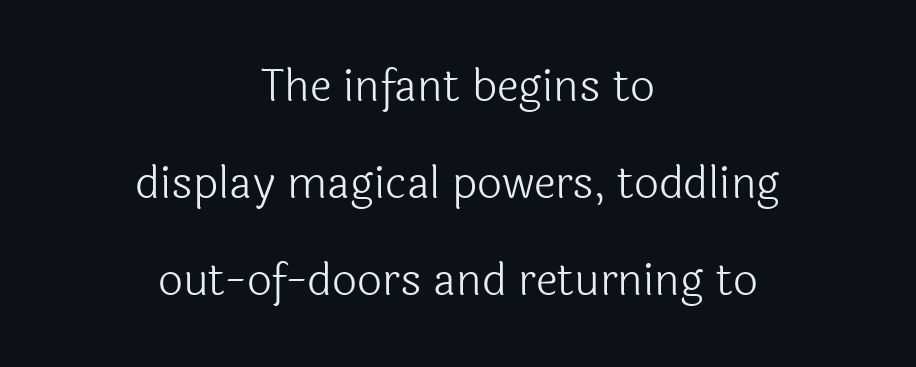
The image shows 44 px light sans-serif type, upright; set centered, loose line spacing (2.2x), normal letter spacing, not underlined; a medium x-height.
